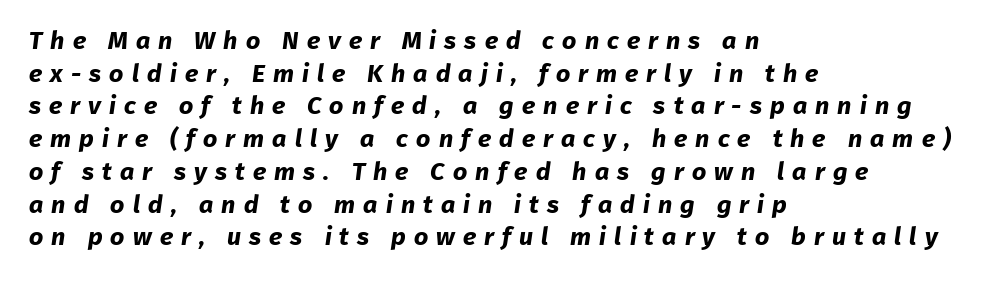
Honestly, the row spacing looks completely unremarkable. Here the glyphs are tracked loosely, breaking word shapes into spaced letters. Plenty of ink on the page — the face is bold. Caption: multi-line text, flush left, ragged right. The area under the type is left untouched.
